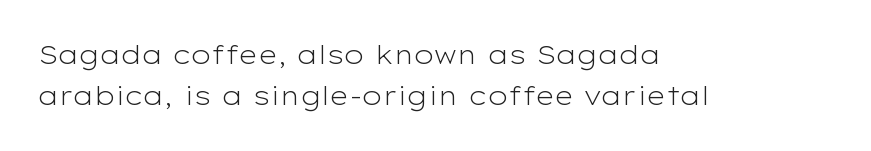
The words here are not underlined. Unbolded letterforms with no extra heft. Quick note: interline space is typical. These lines stack with their left ends in a neat column. Ordinary non-slanted type is in use. Here the glyphs are tracked normally, forming tight word shapes.
